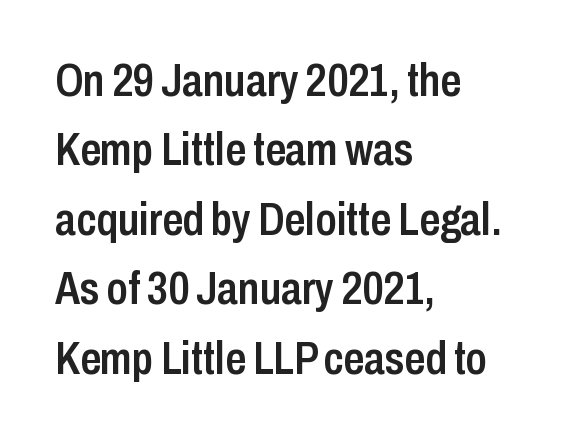
{"serif": "no", "italic": "no", "bold": "semi", "weight": "semibold", "width": "condensed", "stroke_contrast": "low", "x_height": "medium", "monospaced": "no", "underline": "no", "align": "left", "line_spacing": "normal", "line_spacing_ratio": 1.51, "letter_spacing": "normal", "letter_spacing_em": 0.0, "glyph_px": 46}
